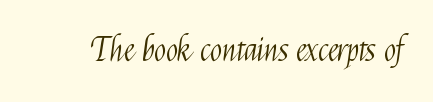
Type style note: lacks serifs. Spacing verdict: proportional, widths tailored to each character. These glyphs show unthickened strokes, regular width or finer. What stands out about the letter spacing? Nothing — it is the standard amount. Type without underlining.
